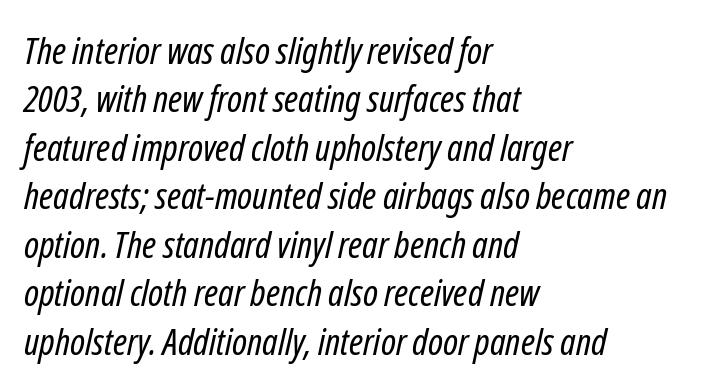
The image shows 37 px regular-weight, condensed type, italic (leaning right); set left-aligned, normal line spacing (1.31x), normal letter spacing, not underlined; low stroke contrast and a medium x-height.
